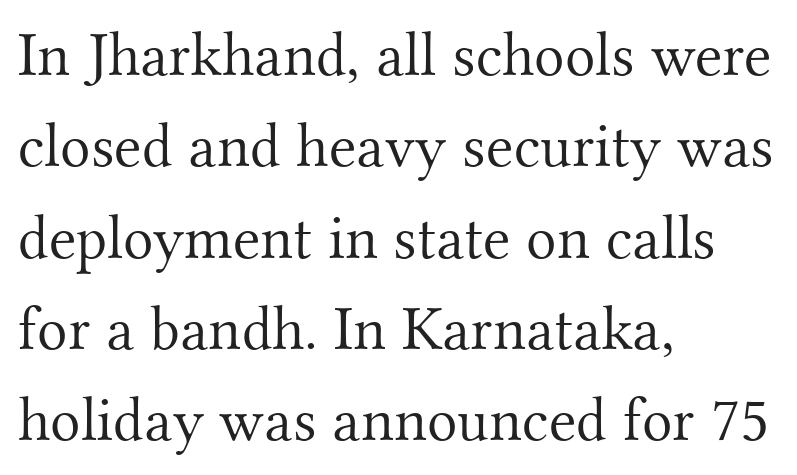
Q: Is the text bold? A: No.
Q: Is the text italic (slanted)? A: No, it is upright.
Q: Is the typeface a serif or a sans-serif typeface? A: Serif.
Q: Is the text underlined? A: No.
Q: How is the paragraph aligned? A: Left-aligned.
Q: Is the spacing between letters normal or unusually wide? A: Normal.
Q: Is the spacing between lines tight, normal or loose? A: Normal.
Q: Width (condensed, normal, or wide)? A: Normal.
Q: Stroke contrast? A: Medium.
Q: x-height? A: Small.
Q: Monospaced? A: No.
